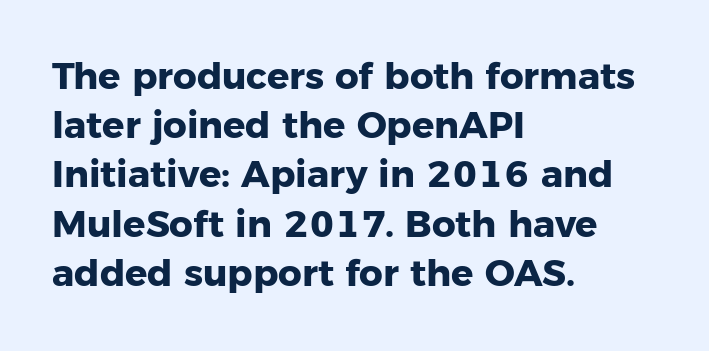
Q: Is the text bold? A: Yes.
Q: Is the text italic (slanted)? A: No, it is upright.
Q: Is the typeface a serif or a sans-serif typeface? A: Sans-serif.
Q: Is the text underlined? A: No.
Q: How is the paragraph aligned? A: Left-aligned.
Q: Is the spacing between letters normal or unusually wide? A: Normal.
Q: Is the spacing between lines tight, normal or loose? A: Normal.
Q: Width (condensed, normal, or wide)? A: Normal.
Q: Stroke contrast? A: Low.
Q: x-height? A: Medium.
Q: Monospaced? A: No.
